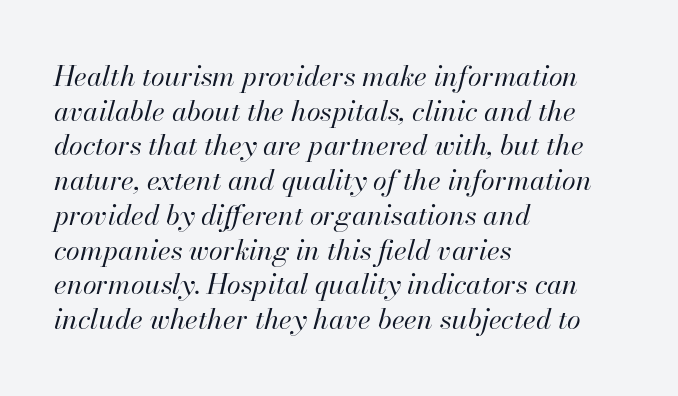
The rag falls on the right side of this text block. Stroke mass is kept to a normal reading level or below. The letters sit at their default tracking, neither squeezed nor spread. Looks like regular typesetting: each glyph gets only the width it needs. Slant detected: the letters are inclined. Glance below the letters and you will spot only blank space.
